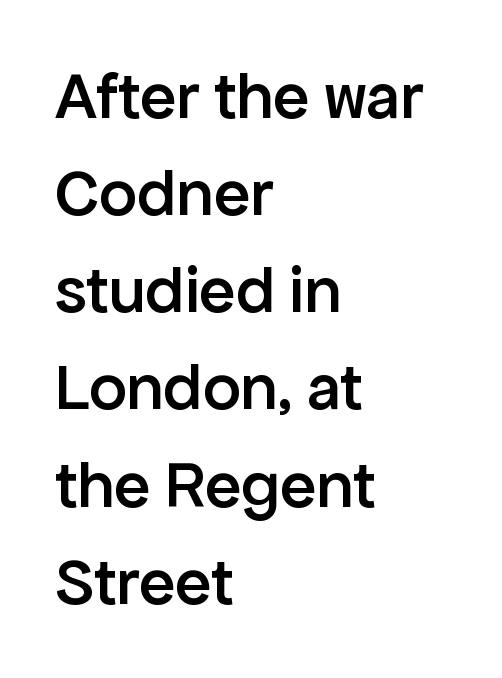
{"serif": "no", "italic": "no", "bold": "semi", "weight": "semibold", "width": "normal", "stroke_contrast": "low", "x_height": "medium", "monospaced": "no", "underline": "no", "align": "left", "line_spacing": "normal", "line_spacing_ratio": 1.45, "letter_spacing": "normal", "letter_spacing_em": 0.0, "glyph_px": 67}
